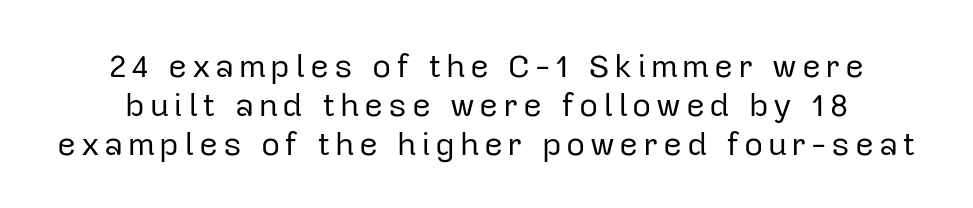
The image shows 33 px regular-weight sans-serif type, upright; set line spacing 1.18x, not underlined; low stroke contrast and a medium x-height.
